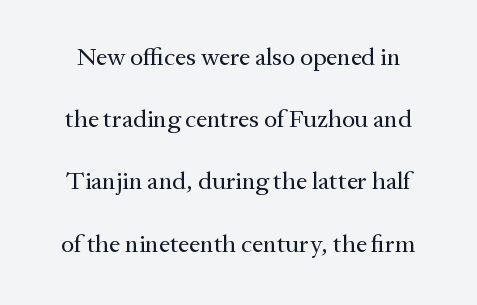
The image shows 25 px text type, upright; set loose line spacing (2.49x), normal letter spacing, not underlined.
